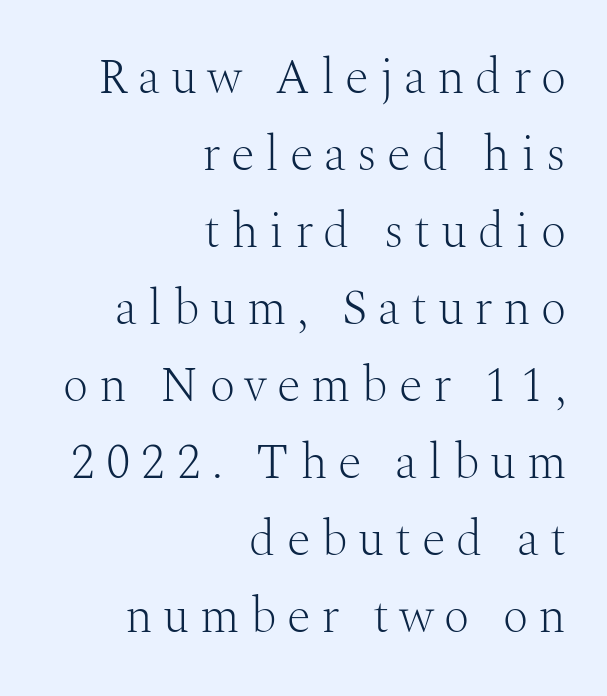
Q: Is the text bold? A: No.
Q: Is the text italic (slanted)? A: No, it is upright.
Q: Is the typeface a serif or a sans-serif typeface? A: Serif.
Q: Is the text underlined? A: No.
Q: How is the paragraph aligned? A: Right-aligned.
Q: Is the spacing between letters normal or unusually wide? A: Unusually wide.
Q: Is the spacing between lines tight, normal or loose? A: Normal.
Q: Width (condensed, normal, or wide)? A: Normal.
Q: Stroke contrast? A: Medium.
Q: x-height? A: Medium.
Q: Monospaced? A: No.
